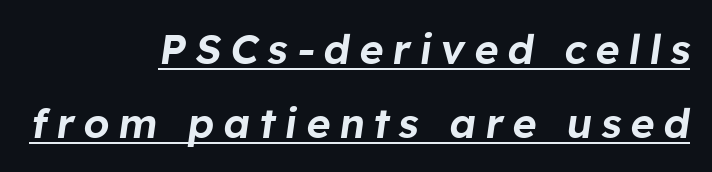
The image shows 41 px text type, italic (leaning right); set right-aligned, line spacing 1.8x, unusually wide letter spacing (+0.22 em), underlined; low stroke contrast and a medium x-height.
